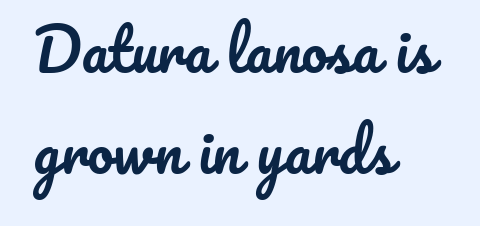
{"width": "normal", "stroke_contrast": "low", "x_height": "small", "monospaced": "no", "underline": "no", "align": "left", "line_spacing_ratio": 1.74, "letter_spacing": "normal", "letter_spacing_em": 0.0, "glyph_px": 58}
